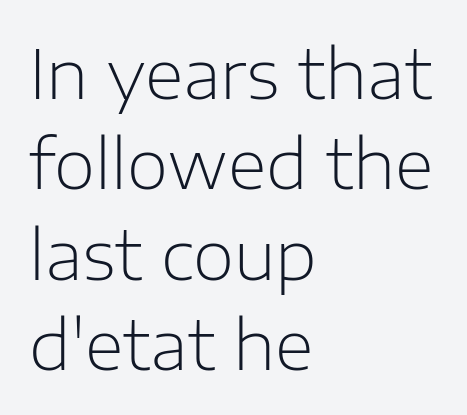
Q: Is the text bold? A: No.
Q: Is the text italic (slanted)? A: No, it is upright.
Q: Is the typeface a serif or a sans-serif typeface? A: Sans-serif.
Q: Is the text underlined? A: No.
Q: How is the paragraph aligned? A: Left-aligned.
Q: Is the spacing between letters normal or unusually wide? A: Normal.
Q: Is the spacing between lines tight, normal or loose? A: Normal.
Q: Width (condensed, normal, or wide)? A: Normal.
Q: Stroke contrast? A: Low.
Q: x-height? A: Medium.
Q: Monospaced? A: No.
